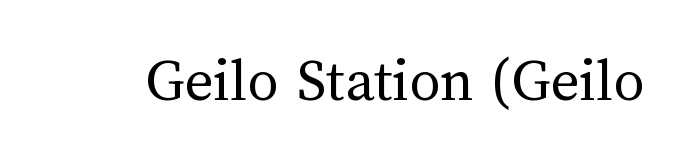
The image shows 62 px regular-weight type, upright; set normal letter spacing, not underlined; medium stroke contrast and a medium x-height.
